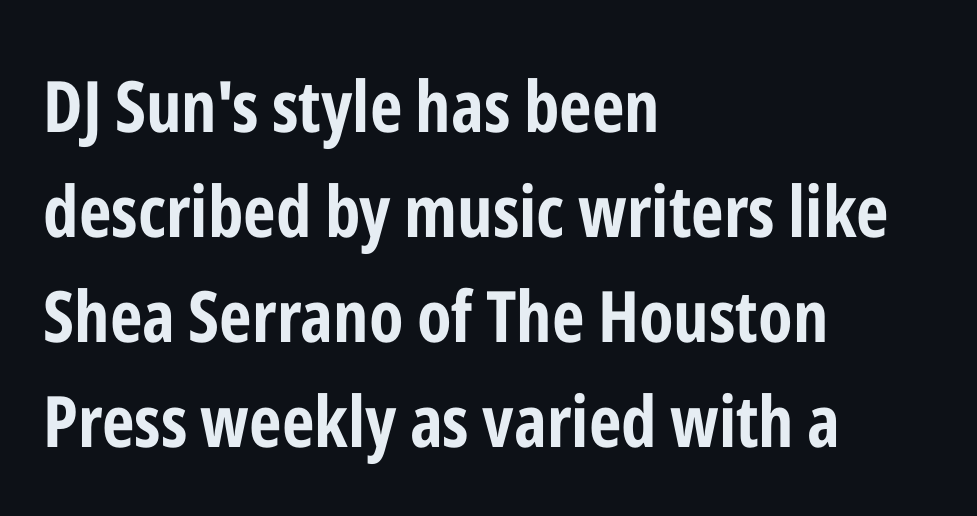
The image shows 71 px bold, condensed sans-serif type, upright; set left-aligned, normal line spacing (1.48x), normal letter spacing, not underlined; low stroke contrast and a medium x-height.
